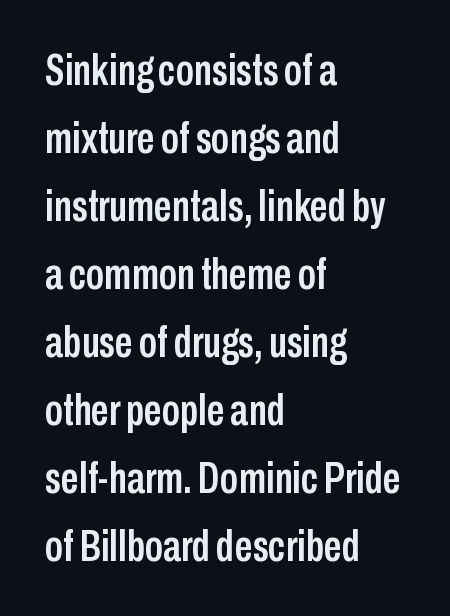
{"serif": "no", "italic": "no", "width": "condensed", "stroke_contrast": "low", "x_height": "medium", "monospaced": "no", "underline": "no", "align": "left", "line_spacing": "normal", "line_spacing_ratio": 1.51, "letter_spacing": "normal", "letter_spacing_em": 0.0, "glyph_px": 45}
